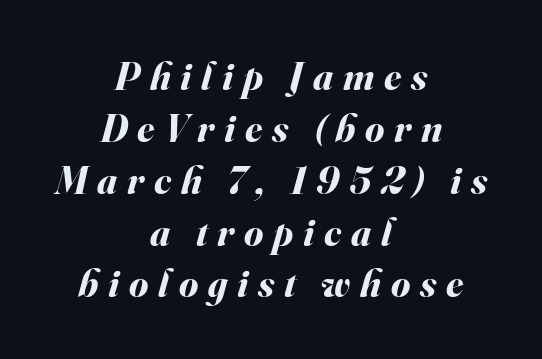
Which margin do the lines hug? Neither — every line sits in the middle. The gap between lines stays unmarked. Style check: oblique. Tracking here is generous; glyphs stand well apart from one another. The rows are spaced the way most documents space them. A full-strength bold gives these letters their thick strokes.
